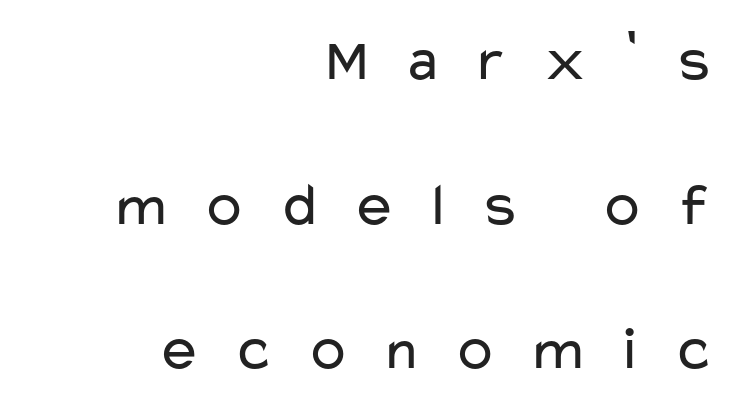
The setting favours the right margin, as signatures and pull-quotes sometimes do. Compared with typical paragraphs, the rows here are farther apart. Each letter keeps its own natural width here, so spacing adapts to shape. Between one letter and the next there's a generous, obvious gap. If you drew a line through each stem, it would be perfectly vertical. The foot of each line stays bare and open.
